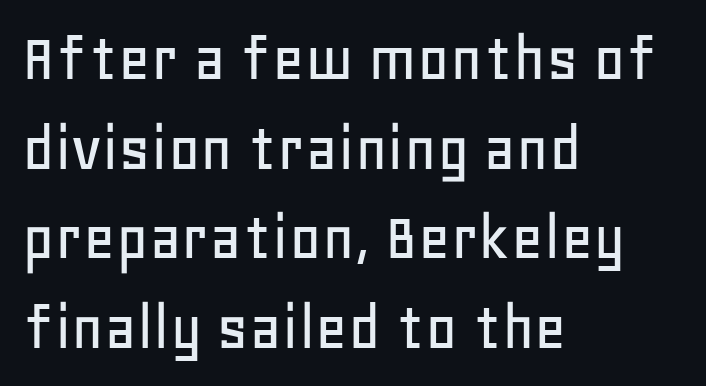
The image shows 70 px sans-serif type, upright; set left-aligned, normal line spacing (1.28x), normal letter spacing, not underlined; low stroke contrast and a large x-height.
